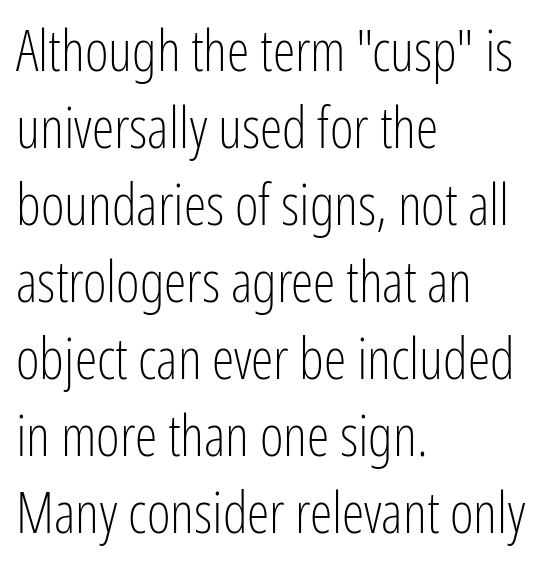
The image shows 57 px light, condensed sans-serif type, upright; set left-aligned, normal line spacing (1.35x), normal letter spacing, not underlined; low stroke contrast and a medium x-height.
